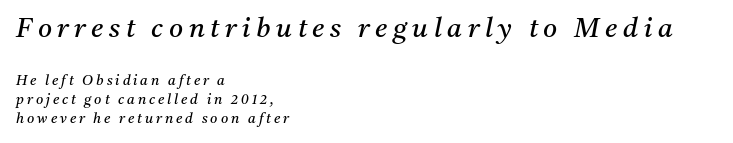
{"italic": "yes", "lean": "right", "slant_degrees": 11, "bold": "no", "underline": "no", "align": "left", "line_spacing": "normal", "line_spacing_ratio": 1.35, "letter_spacing": "wide", "letter_spacing_em": 0.21, "larger_block": "first", "size_ratio": 1.93, "glyph_px": 27}
